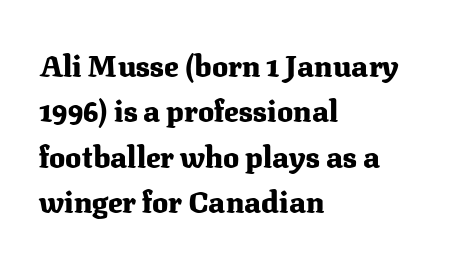
{"serif": "yes", "italic": "no", "bold": "yes", "weight": "heavy", "width": "normal", "stroke_contrast": "medium", "x_height": "medium", "monospaced": "no", "underline": "no", "align": "left", "line_spacing": "normal", "line_spacing_ratio": 1.51, "letter_spacing": "normal", "letter_spacing_em": 0.0, "glyph_px": 30}
